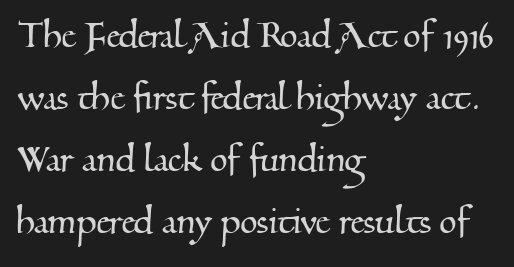
{"serif": "yes", "width": "normal", "stroke_contrast": "medium", "x_height": "small", "monospaced": "no", "underline": "no", "align": "left", "line_spacing": "normal", "line_spacing_ratio": 1.38, "letter_spacing": "normal", "letter_spacing_em": 0.0, "glyph_px": 45}
